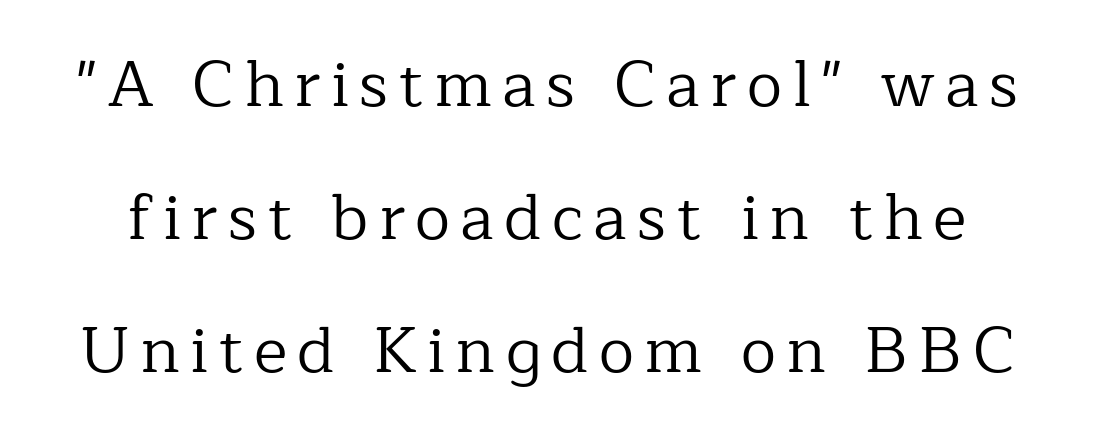
The image shows 64 px regular-weight serif type, upright; set loose line spacing (2.08x), not underlined; low stroke contrast and a medium x-height.
